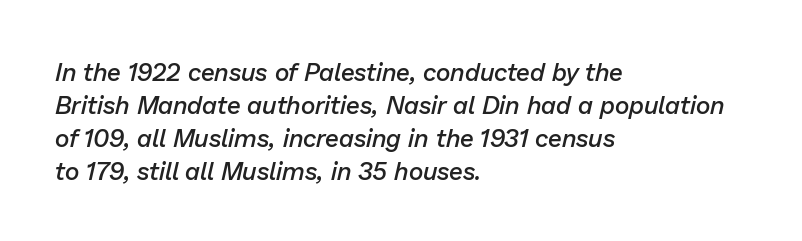
Weight check: semibold — heavier than regular, not quite bold. Compared with a centered layout, this one pins lines to the left instead. In terms of posture, this sample is oblique. Regular leading. Observe the ordinary spacing: letters are neighbours, not strangers. Letters rest on an invisible, unmarked baseline.
